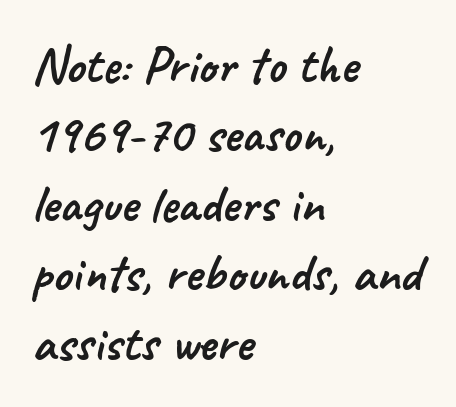
Q: Is the typeface a serif or a sans-serif typeface? A: Sans-serif.
Q: Is the text underlined? A: No.
Q: How is the paragraph aligned? A: Left-aligned.
Q: Is the spacing between letters normal or unusually wide? A: Normal.
Q: Is the spacing between lines tight, normal or loose? A: Normal.
Q: Width (condensed, normal, or wide)? A: Normal.
Q: Stroke contrast? A: Low.
Q: x-height? A: Small.
Q: Monospaced? A: No.
